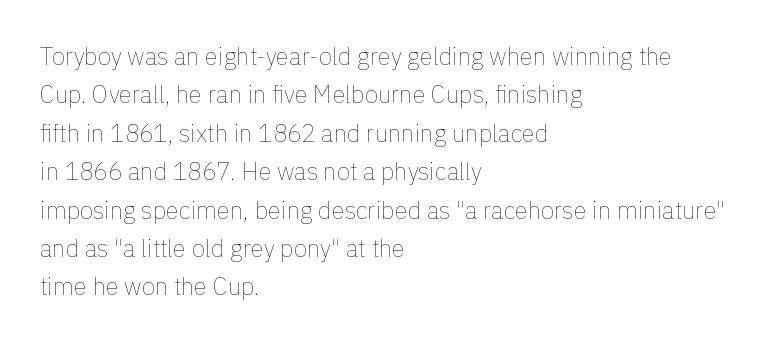
Plain, unruled lines of type. No heavy texture on the line: the type isn't bold. Look at the tracking — it's just the regular setting, nothing added. The axis of the letterforms is exactly vertical. The rows are spaced the way most documents space them.
